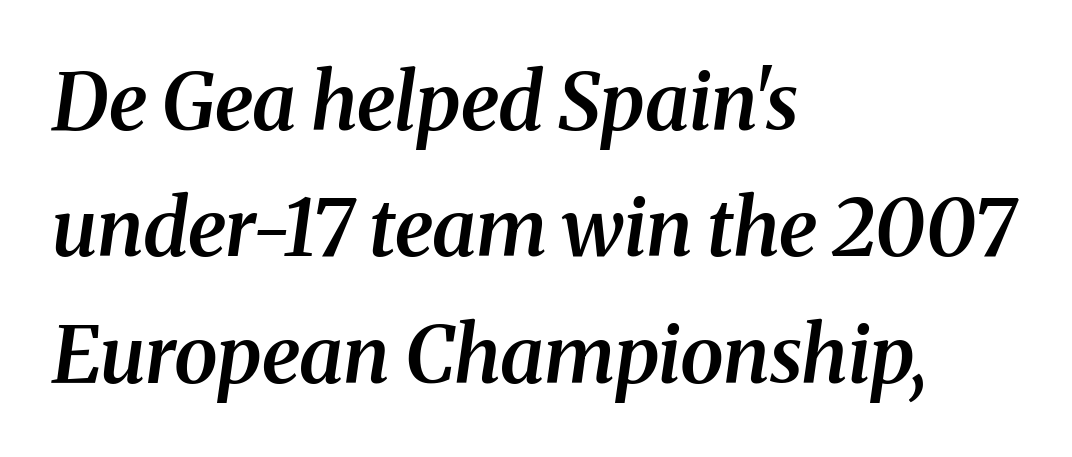
Summary of weight: moderately heavy, a semibold. The passage shown is typeset with a serif family. Each letter keeps its own natural width here, so spacing adapts to shape. Caption: multi-line text, flush left, ragged right.
